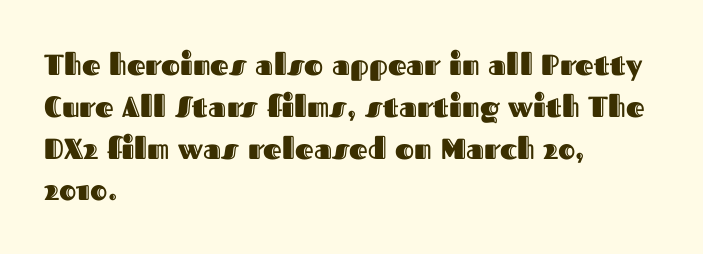
The setting favours the left margin, as ordinary paragraphs usually do. The axis of the letterforms is exactly vertical. What's the leading like? Ordinary, nothing unusual. The string is rendered with underlining switched off. Varying glyph widths throughout — classic text-font behaviour.
